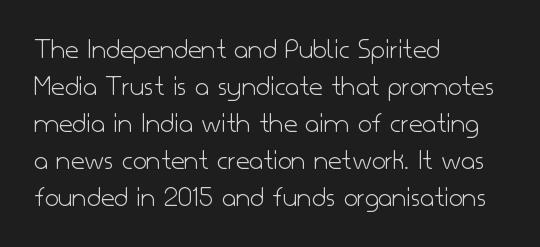
The image shows 30 px light sans-serif type, upright; set left-aligned, line spacing 1.23x, normal letter spacing, not underlined; low stroke contrast and a small x-height.
